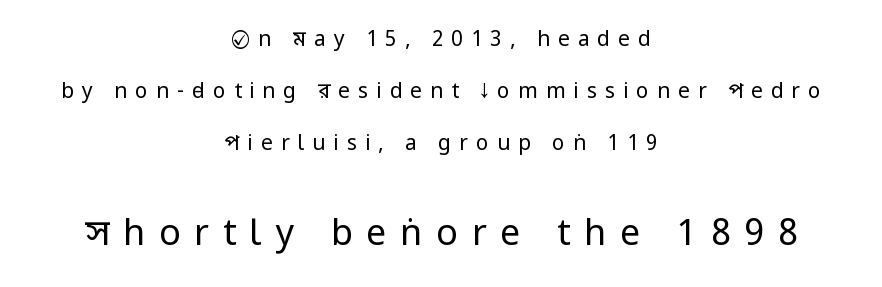
Every character sits straight up, as roman type does. Each new line begins a long way beneath the previous one. This is sans-serif lettering, the kind often seen on screens and signage. Type without underlining. You could only call the tracking loose — the letters float apart. Line starts and ends both wander, symmetrically.
